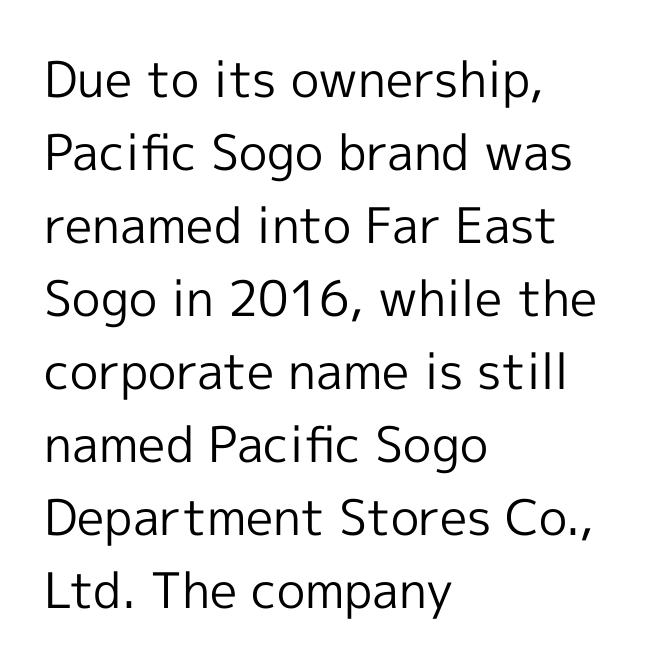
{"serif": "no", "italic": "no", "bold": "no", "weight": "regular", "width": "normal", "x_height": "medium", "monospaced": "no", "underline": "no", "align": "left", "line_spacing": "normal", "line_spacing_ratio": 1.49, "letter_spacing": "normal", "letter_spacing_em": 0.0, "glyph_px": 49}
